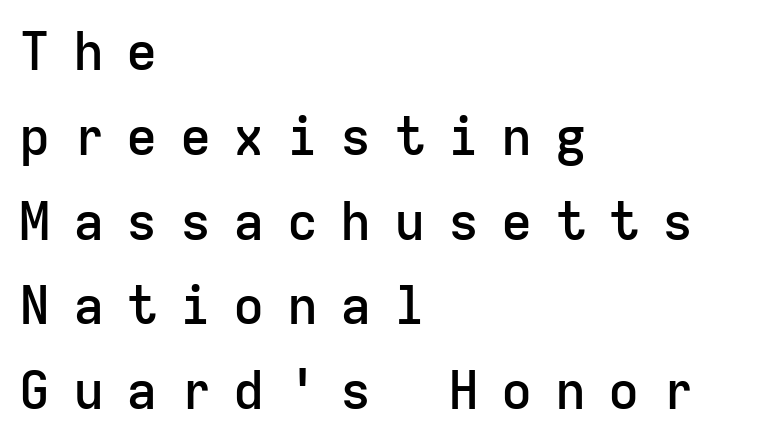
{"serif": "no", "italic": "no", "bold": "semi", "weight": "semibold", "width": "normal", "stroke_contrast": "low", "x_height": "medium", "monospaced": "yes", "underline": "no", "align": "left", "line_spacing": "normal", "line_spacing_ratio": 1.63, "letter_spacing": "wide", "letter_spacing_em": 0.43, "glyph_px": 52}
